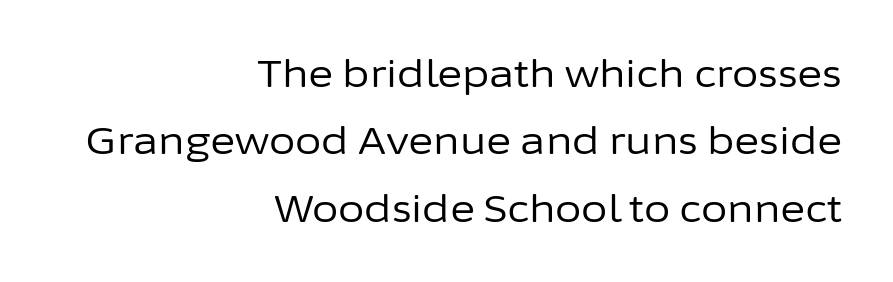
{"serif": "no", "italic": "no", "bold": "no", "weight": "regular", "width": "normal", "stroke_contrast": "low", "x_height": "medium", "monospaced": "no", "underline": "no", "align": "right", "line_spacing_ratio": 1.77, "letter_spacing": "normal", "letter_spacing_em": 0.0, "glyph_px": 38}
